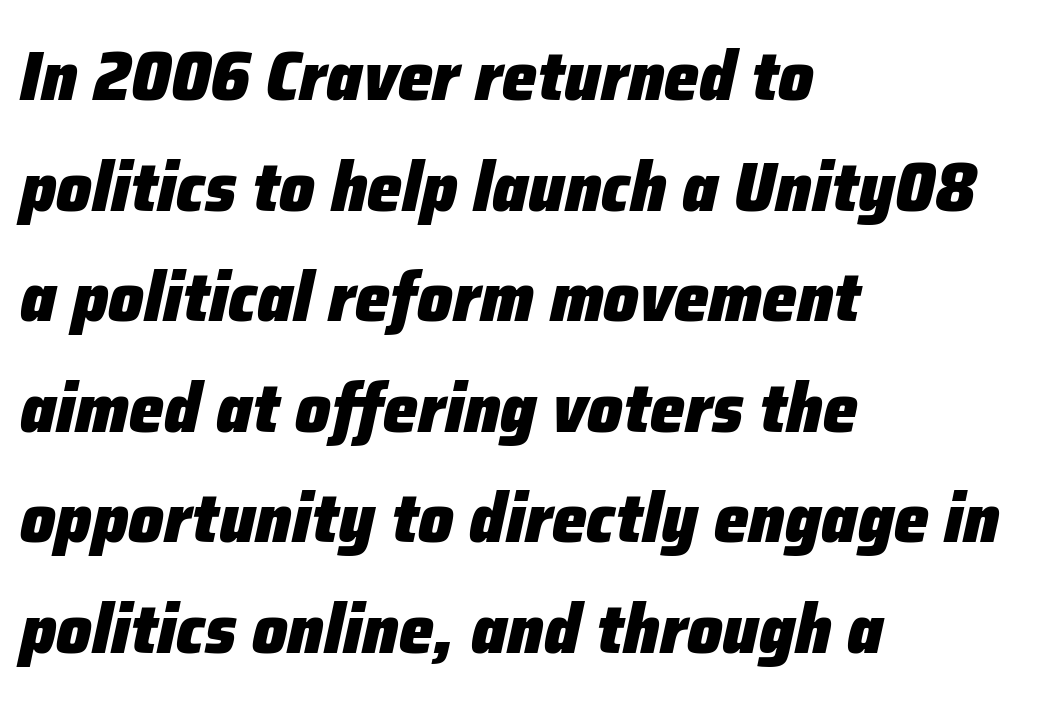
{"italic": "yes", "lean": "right", "slant_degrees": 12, "bold": "yes", "weight": "heavy", "width": "normal", "stroke_contrast": "low", "x_height": "medium", "monospaced": "no", "underline": "no", "align": "left", "line_spacing": "normal", "line_spacing_ratio": 1.58, "letter_spacing": "normal", "letter_spacing_em": 0.0, "glyph_px": 70}
